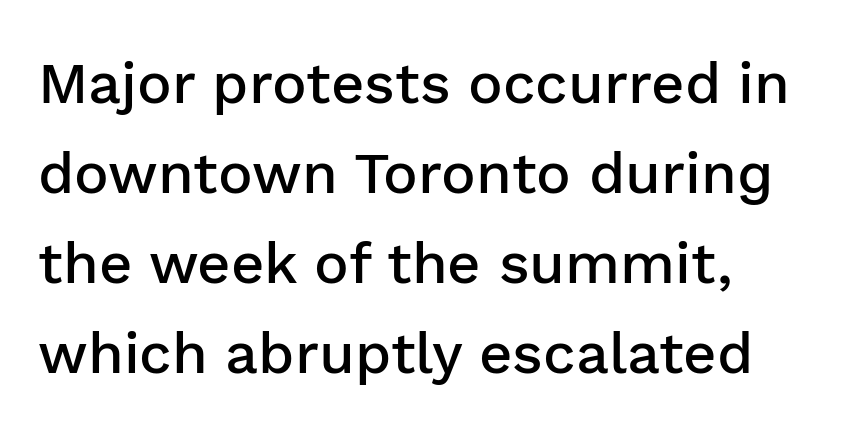
Glyph-to-glyph distance matches everyday printed text. Its strokes are somewhat broadened, the hallmark of semibold type. A typesetter would call this proportional, since set widths differ per character. The setting favours the left margin, as ordinary paragraphs usually do. Nope, not italic — everything's standing straight.
